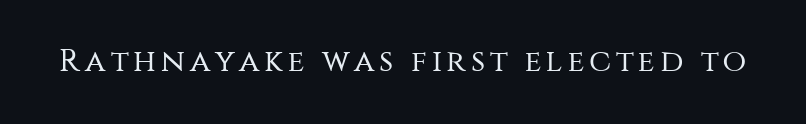
Q: Is the text bold? A: No.
Q: Is the text italic (slanted)? A: No, it is upright.
Q: Is the typeface a serif or a sans-serif typeface? A: Sans-serif.
Q: Is the text underlined? A: No.
Q: Width (condensed, normal, or wide)? A: Normal.
Q: Stroke contrast? A: Medium.
Q: x-height? A: Large.
Q: Monospaced? A: No.
